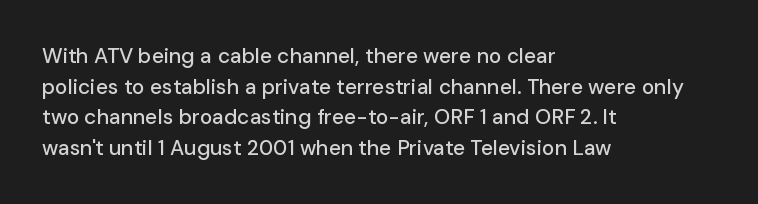
The image shows 21 px text type, upright; set left-aligned, normal line spacing (1.46x), normal letter spacing, not underlined.
